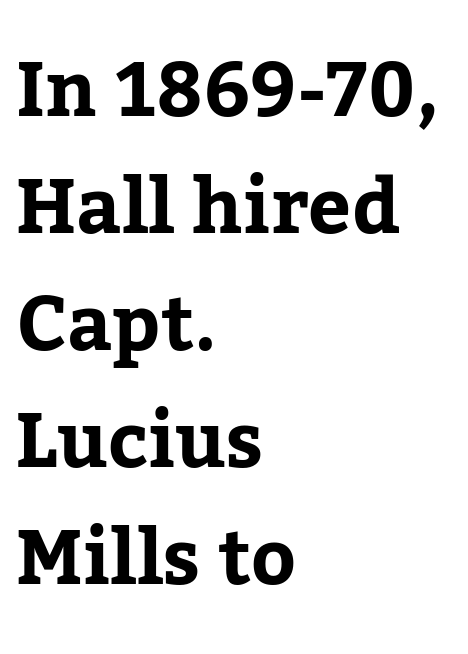
Q: Is the text bold? A: Yes.
Q: Is the text italic (slanted)? A: No, it is upright.
Q: Is the typeface a serif or a sans-serif typeface? A: Serif.
Q: Is the text underlined? A: No.
Q: How is the paragraph aligned? A: Left-aligned.
Q: Is the spacing between letters normal or unusually wide? A: Normal.
Q: Is the spacing between lines tight, normal or loose? A: Normal.
Q: Width (condensed, normal, or wide)? A: Normal.
Q: Stroke contrast? A: Low.
Q: x-height? A: Medium.
Q: Monospaced? A: No.
